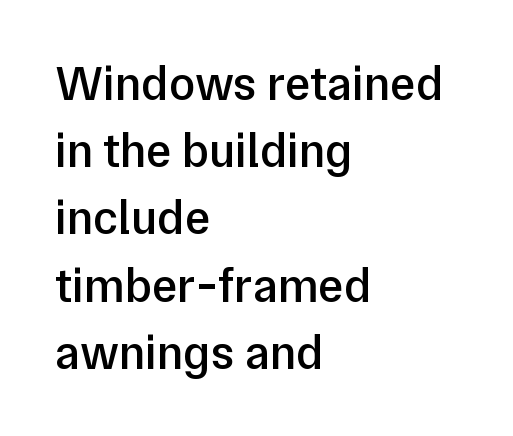
Q: Is the text bold? A: Semi-bold.
Q: Is the text italic (slanted)? A: No, it is upright.
Q: Is the typeface a serif or a sans-serif typeface? A: Sans-serif.
Q: Is the text underlined? A: No.
Q: How is the paragraph aligned? A: Left-aligned.
Q: Is the spacing between letters normal or unusually wide? A: Normal.
Q: Is the spacing between lines tight, normal or loose? A: Normal.
Q: Width (condensed, normal, or wide)? A: Normal.
Q: Stroke contrast? A: Low.
Q: x-height? A: Medium.
Q: Monospaced? A: No.
